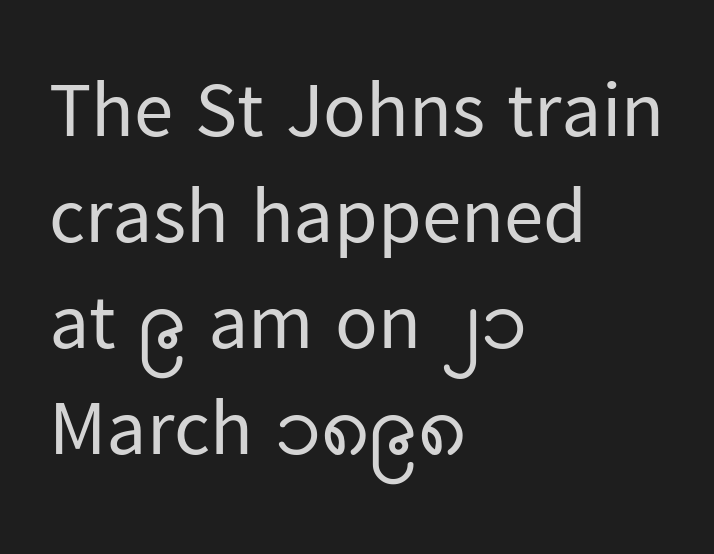
{"serif": "no", "italic": "no", "bold": "no", "weight": "regular", "width": "normal", "stroke_contrast": "low", "x_height": "medium", "monospaced": "no", "underline": "no", "align": "left", "line_spacing": "normal", "line_spacing_ratio": 1.34, "letter_spacing": "normal", "letter_spacing_em": 0.0, "glyph_px": 79}
